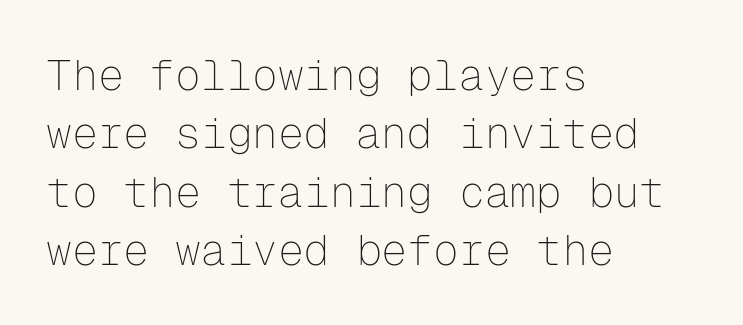
The type is set solid horizontally, with unmodified tracking. Look at the bottom of the vertical strokes: they stop flat, with no serifs. The rendering uses typewriter-style spacing with identical character cells. No chunkiness to these letters — they're not bold.
